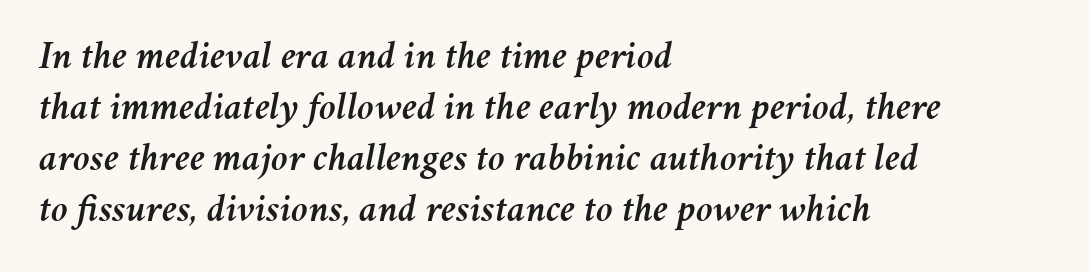
The image shows 39 px text type, italic (leaning right); set left-aligned, normal line spacing (1.31x), normal letter spacing, not underlined; medium stroke contrast and a medium x-height.
